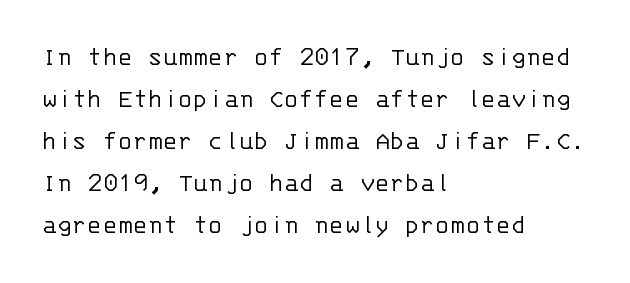
The designer left line spacing at the default. Monospaced: the letters line up in strict vertical columns. Stems here are at most as thick as an everyday book face. Letters rest on an invisible, unmarked baseline. Standard letterfit; no display-style spreading of the glyphs. The paragraph has a hard left edge and a soft right edge.
